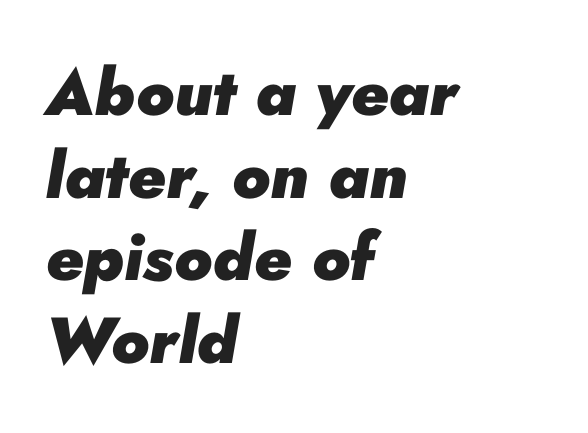
The image shows 65 px heavy type, italic (leaning right); set left-aligned, normal line spacing (1.27x), normal letter spacing, not underlined; low stroke contrast and a small x-height.
